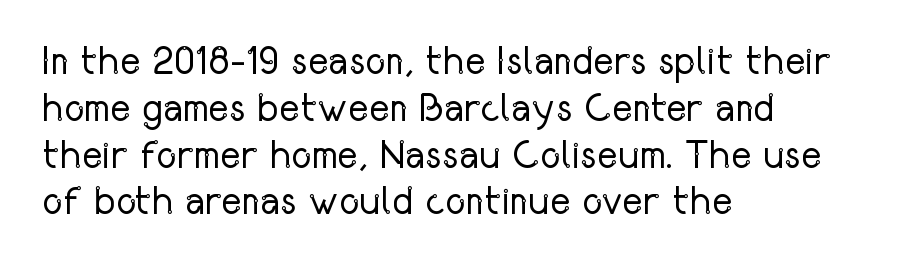
Observe the absence of serifs on each vertical stroke in this sample. It's the straight-up-and-down kind of type. Leftover space on each line is placed entirely after the last word. The letters advance in unequal steps, a hallmark of proportional type. Descenders hang freely into open space. Weight: regular or lighter.
